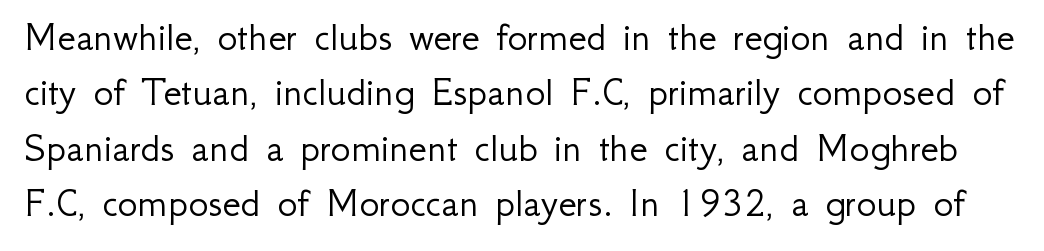
Q: Is the text bold? A: No.
Q: Is the text italic (slanted)? A: No, it is upright.
Q: Is the typeface a serif or a sans-serif typeface? A: Sans-serif.
Q: Is the text underlined? A: No.
Q: Is the spacing between letters normal or unusually wide? A: Normal.
Q: Is the spacing between lines tight, normal or loose? A: Normal.
Q: Width (condensed, normal, or wide)? A: Normal.
Q: Stroke contrast? A: Low.
Q: x-height? A: Small.
Q: Monospaced? A: No.
